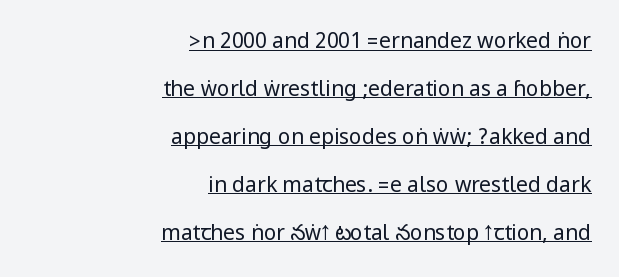
If you drew a line through each stem, it would be perfectly vertical. The passage shown is not bold in any degree. If you drew a ruler down the right edge, every line would touch it. How would I describe the line gaps? Wide and relaxed. This is underlined copy, the kind a proofreader might mark for attention. In terms of letterspacing, this is plain default setting.
